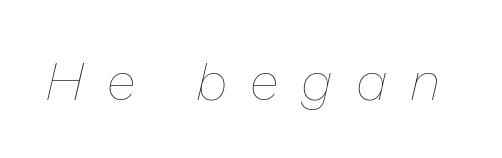
The image shows 53 px thin type, italic (leaning right); set unusually wide letter spacing (+0.47 em), not underlined; low stroke contrast and a medium x-height.
